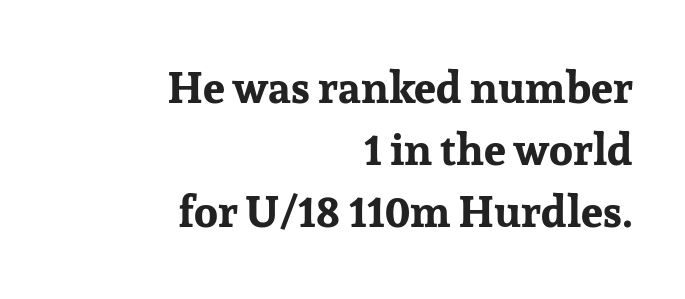
Q: Is the text bold? A: Yes.
Q: Is the text italic (slanted)? A: No, it is upright.
Q: Is the typeface a serif or a sans-serif typeface? A: Serif.
Q: Is the text underlined? A: No.
Q: How is the paragraph aligned? A: Right-aligned.
Q: Is the spacing between letters normal or unusually wide? A: Normal.
Q: Is the spacing between lines tight, normal or loose? A: Normal.
Q: Width (condensed, normal, or wide)? A: Normal.
Q: Stroke contrast? A: Low.
Q: x-height? A: Medium.
Q: Monospaced? A: No.
